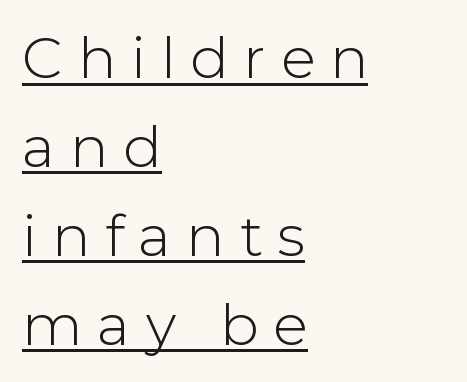
The typesetting does not lean heavy: it is not bold. The passage shown is typeset with a sans-serif family. This is the regular roman posture of the typeface. Is this a fixed-width face? No — the glyphs have proportional, varying widths.
